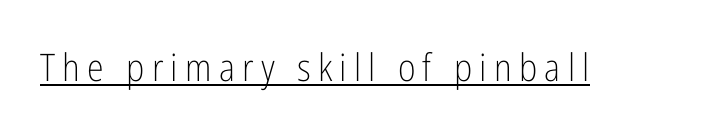
The image shows 38 px light, condensed sans-serif type, upright; set underlined; low stroke contrast and a medium x-height.
